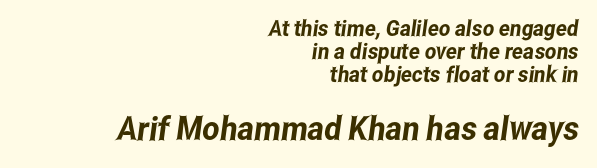
The image shows 33 px condensed sans-serif type; set right-aligned, tight line spacing (1.05x), normal letter spacing, not underlined; the second (bottom) block is 1.5x larger; low stroke contrast and a medium x-height.
